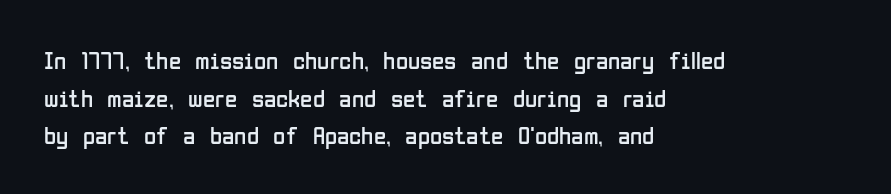
Q: Is the text bold? A: No.
Q: Is the text italic (slanted)? A: No, it is upright.
Q: Is the text underlined? A: No.
Q: How is the paragraph aligned? A: Left-aligned.
Q: Is the spacing between letters normal or unusually wide? A: Normal.
Q: Is the spacing between lines tight, normal or loose? A: Normal.
